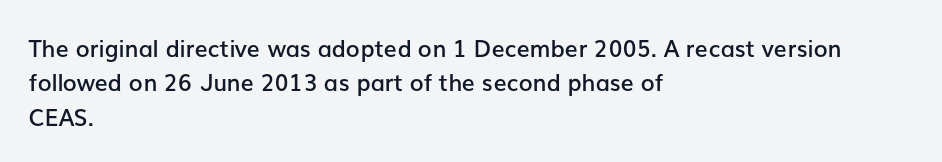
The image shows 23 px text type, upright; set left-aligned, normal line spacing (1.49x), normal letter spacing, not underlined.
